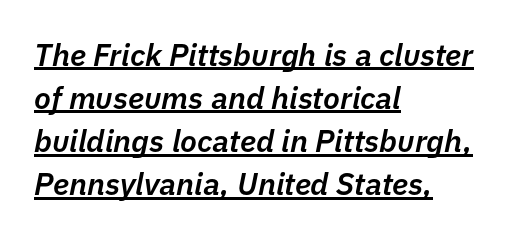
The image shows 31 px semibold type, italic (leaning right); set left-aligned, normal line spacing (1.39x), normal letter spacing, underlined; low stroke contrast and a medium x-height.
